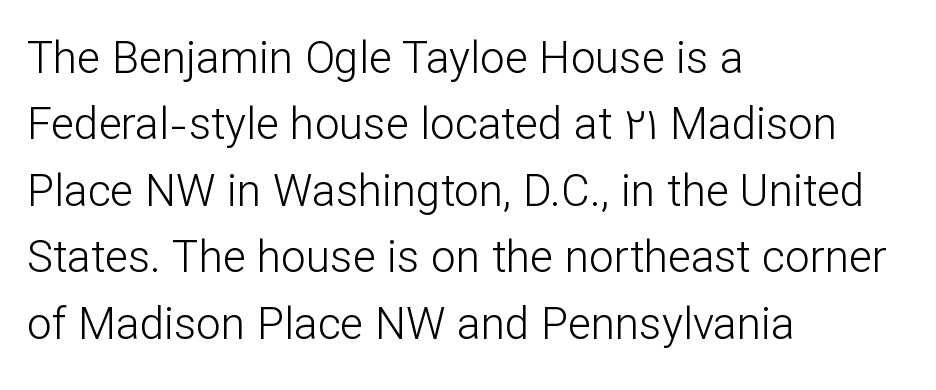
Successive baselines arrive at the customary interval. Layout note: lines flush left. The typeface has the unassuming heft of standard copy or less. Unlike a traditional serif, this face leaves its strokes unadorned. The rendering keeps characters at their native spacing. When letters stand straight like this, we call the style roman or upright.
